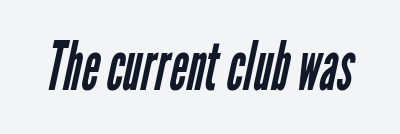
The image shows 68 px regular-weight, condensed sans-serif type; set normal letter spacing, not underlined; low stroke contrast and a medium x-height.
